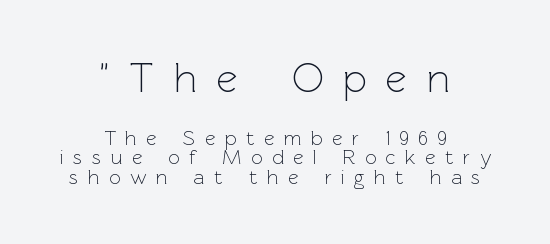
The passage shown is typed in a proportional face where columns would drift. Very little white space separates one row of letters from the next. Descenders are the only things crossing below the line. The compositor balanced each line on the midline. Does the bottom block carry the larger type? No, the top block does. Does the type have serifs? No, each stem ends abruptly.
